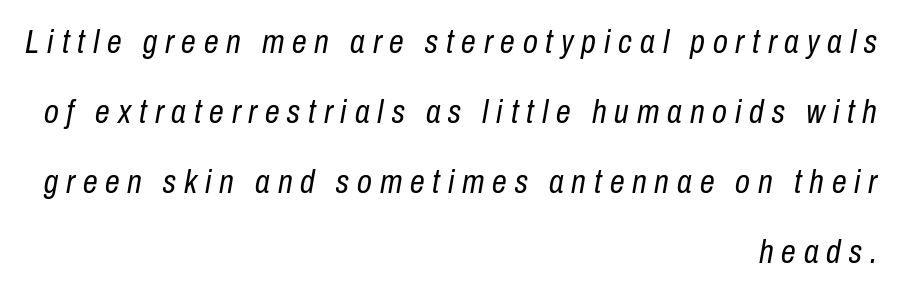
{"italic": "yes", "lean": "right", "slant_degrees": 10, "bold": "no", "weight": "regular", "width": "condensed", "stroke_contrast": "low", "x_height": "medium", "monospaced": "no", "underline": "no", "align": "right", "line_spacing": "loose", "line_spacing_ratio": 2.12, "letter_spacing": "wide", "letter_spacing_em": 0.24, "glyph_px": 33}
